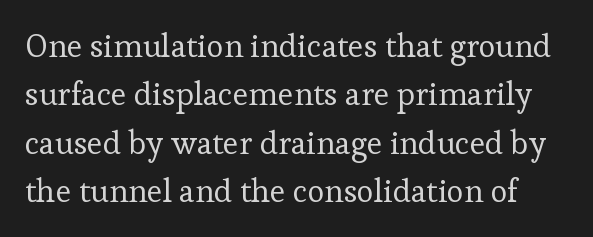
Q: Is the text bold? A: No.
Q: Is the text italic (slanted)? A: No, it is upright.
Q: Is the typeface a serif or a sans-serif typeface? A: Serif.
Q: Is the text underlined? A: No.
Q: Is the spacing between letters normal or unusually wide? A: Normal.
Q: Is the spacing between lines tight, normal or loose? A: Normal.
Q: Width (condensed, normal, or wide)? A: Normal.
Q: Stroke contrast? A: Low.
Q: x-height? A: Medium.
Q: Monospaced? A: No.
